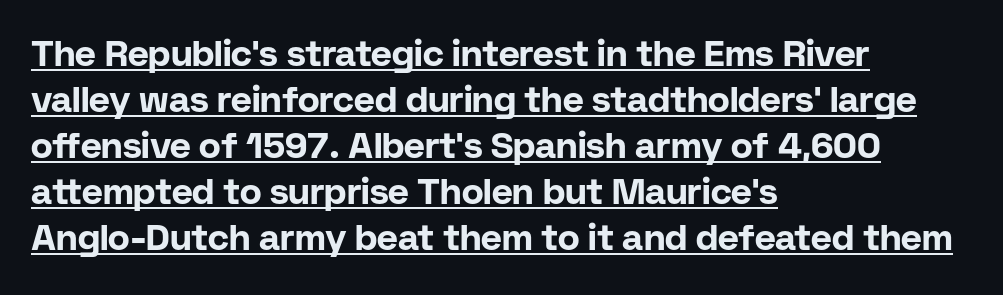
{"serif": "no", "italic": "no", "bold": "yes", "weight": "bold", "width": "normal", "stroke_contrast": "low", "x_height": "medium", "monospaced": "no", "underline": "yes", "align": "left", "line_spacing": "normal", "line_spacing_ratio": 1.28, "letter_spacing": "normal", "letter_spacing_em": 0.0, "glyph_px": 36}
